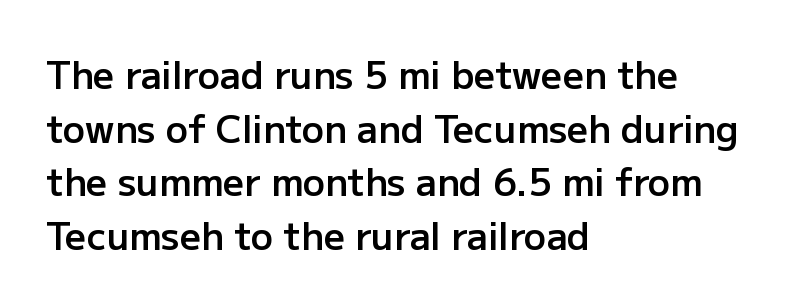
{"serif": "no", "italic": "no", "bold": "semi", "weight": "semibold", "width": "normal", "stroke_contrast": "low", "x_height": "medium", "monospaced": "no", "underline": "no", "align": "left", "line_spacing": "normal", "line_spacing_ratio": 1.45, "letter_spacing": "normal", "letter_spacing_em": 0.0, "glyph_px": 37}
